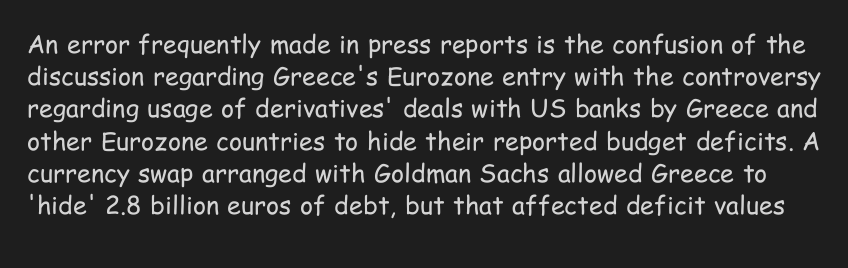
The image shows 25 px text type, upright; set normal line spacing (1.29x), normal letter spacing, not underlined.
